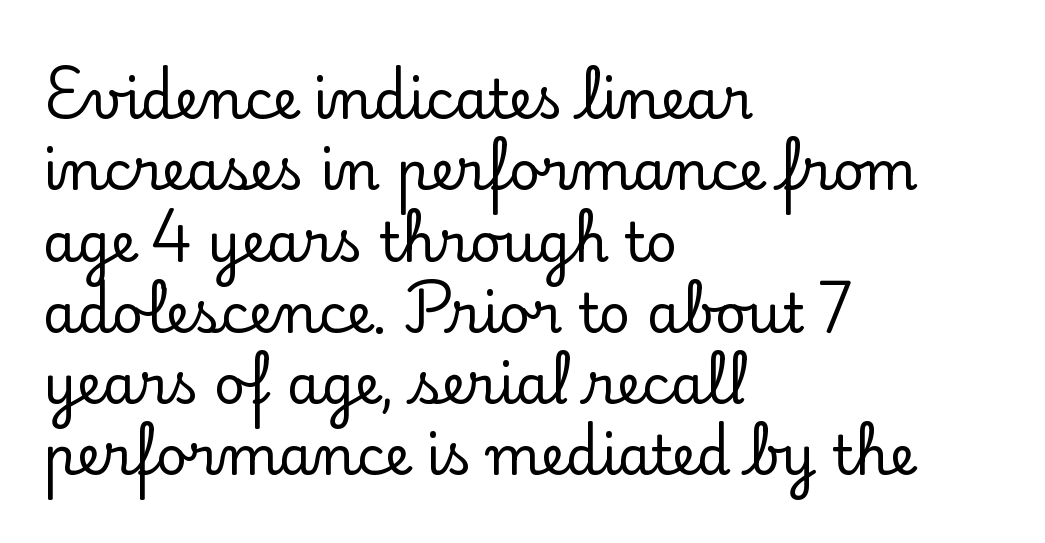
{"serif": "yes", "italic": "no", "width": "normal", "stroke_contrast": "low", "x_height": "small", "monospaced": "no", "underline": "no", "align": "left", "line_spacing": "normal", "line_spacing_ratio": 1.32, "letter_spacing": "normal", "letter_spacing_em": 0.0, "glyph_px": 54}
